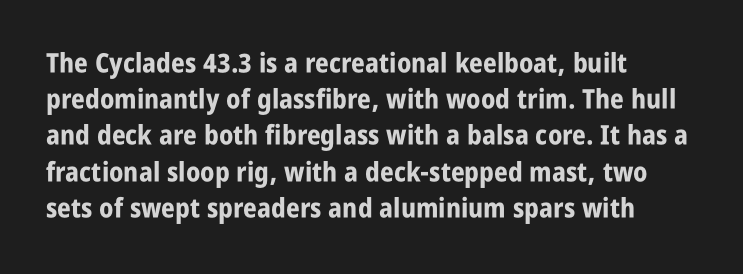
Q: Is the text bold? A: Yes.
Q: Is the text italic (slanted)? A: No, it is upright.
Q: Is the text underlined? A: No.
Q: How is the paragraph aligned? A: Left-aligned.
Q: Is the spacing between letters normal or unusually wide? A: Normal.
Q: Is the spacing between lines tight, normal or loose? A: Normal.
